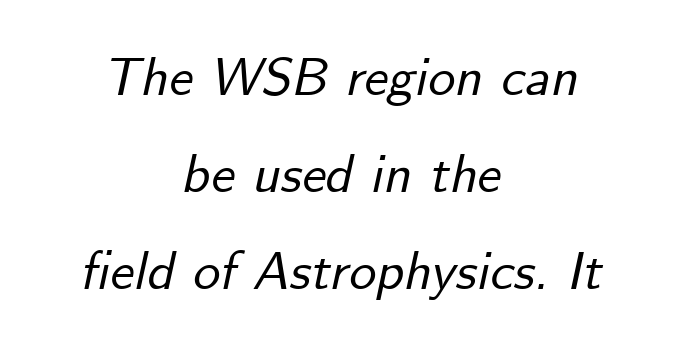
{"italic": "yes", "lean": "right", "slant_degrees": 12, "width": "normal", "stroke_contrast": "low", "x_height": "small", "monospaced": "no", "underline": "no", "align": "center", "line_spacing_ratio": 1.8, "letter_spacing": "normal", "letter_spacing_em": 0.0, "glyph_px": 54}
